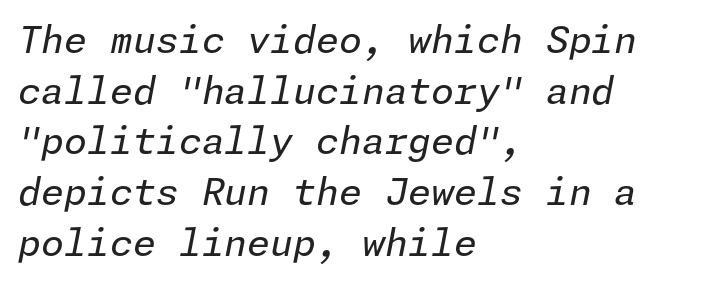
The foot of each line stays bare and open. The line-height multiplier appears to be the usual default. Casual observation: everything's shoved over to the left. This is oblique type, the kind used for emphasis or titles.
